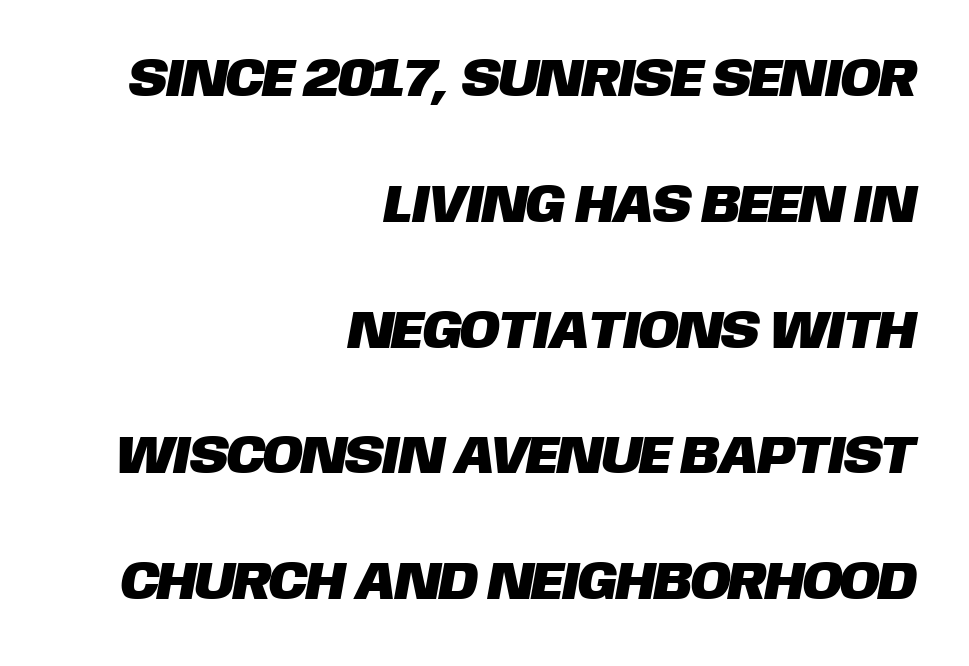
The image shows 54 px sans-serif type; set right-aligned, loose line spacing (2.33x), normal letter spacing, not underlined; low stroke contrast and a large x-height.
